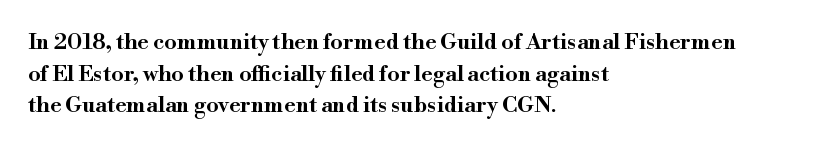
Ordinary non-slanted type is in use. Letter spacing: default. This sample is left-justified, so line endings fall wherever the words run out. Underline: absent. Successive baselines arrive at the customary interval.
